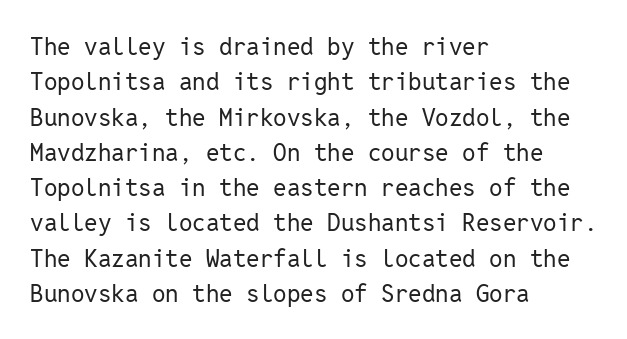
Tracking value appears to be zero — textbook default spacing. Posture: straight, roman, zero tilt. Leftover space on each line is placed entirely after the last word. This is not heavy type; no bold has been used.
